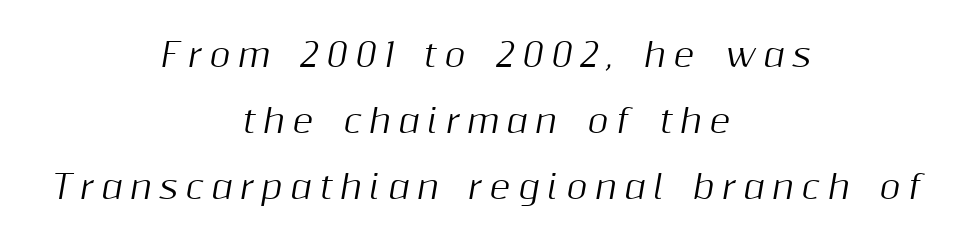
Q: Is the text italic (slanted)? A: Yes, it leans right by about 10 degrees.
Q: Is the text underlined? A: No.
Q: How is the paragraph aligned? A: Centered.
Q: Is the spacing between letters normal or unusually wide? A: Unusually wide.
Q: Is the spacing between lines tight, normal or loose? A: Loose.
Q: Width (condensed, normal, or wide)? A: Normal.
Q: Stroke contrast? A: Medium.
Q: x-height? A: Medium.
Q: Monospaced? A: No.
